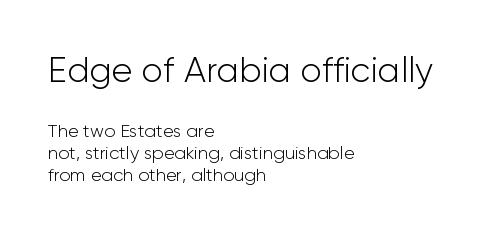
Q: Is the text bold? A: No.
Q: Is the text italic (slanted)? A: No, it is upright.
Q: Is the typeface a serif or a sans-serif typeface? A: Sans-serif.
Q: Is the text underlined? A: No.
Q: How is the paragraph aligned? A: Left-aligned.
Q: Is the spacing between letters normal or unusually wide? A: Normal.
Q: Which block of text is set in a larger size, the first (top) or the second (bottom)? A: The first (top) one.
Q: Width (condensed, normal, or wide)? A: Normal.
Q: Stroke contrast? A: Low.
Q: x-height? A: Medium.
Q: Monospaced? A: No.
